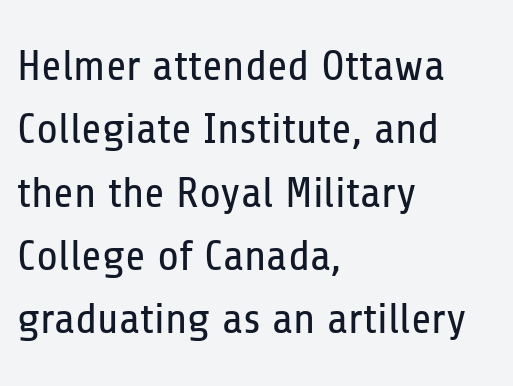
The image shows 44 px regular-weight, condensed sans-serif type, upright; set left-aligned, normal line spacing (1.44x), normal letter spacing, not underlined; low stroke contrast and a medium x-height.
